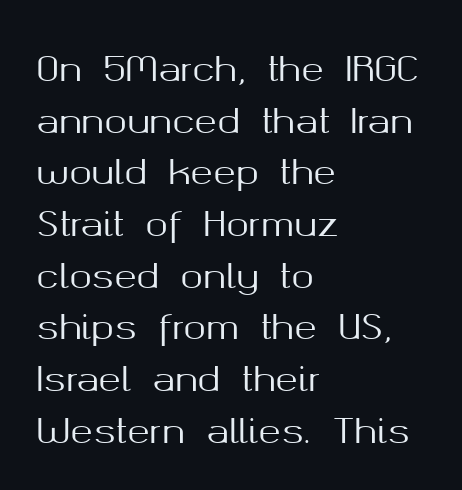
{"serif": "no", "italic": "no", "width": "normal", "stroke_contrast": "medium", "x_height": "medium", "monospaced": "no", "underline": "no", "align": "left", "line_spacing": "normal", "line_spacing_ratio": 1.52, "letter_spacing": "normal", "letter_spacing_em": 0.0, "glyph_px": 34}
